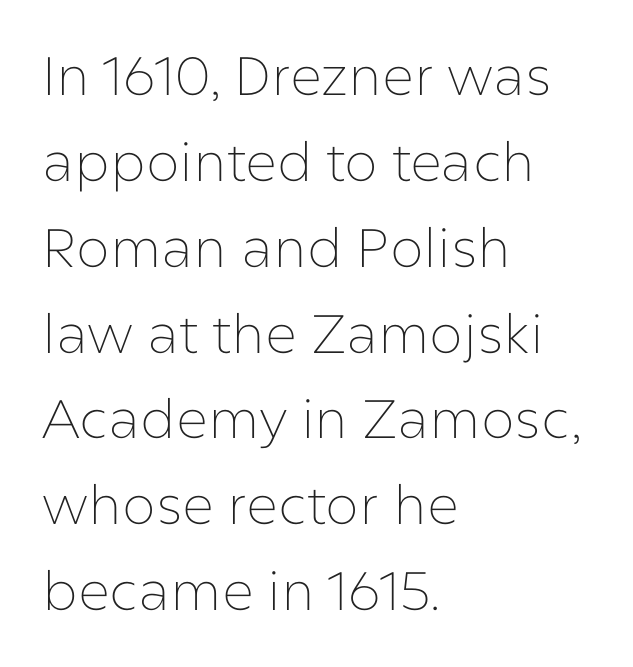
The type family on display is of the sans-serif kind. These lines keep a tight, regular rhythm from letter to letter. Notice how the stems are strictly vertical — no italics here. The zone under the glyphs is completely vacant.
